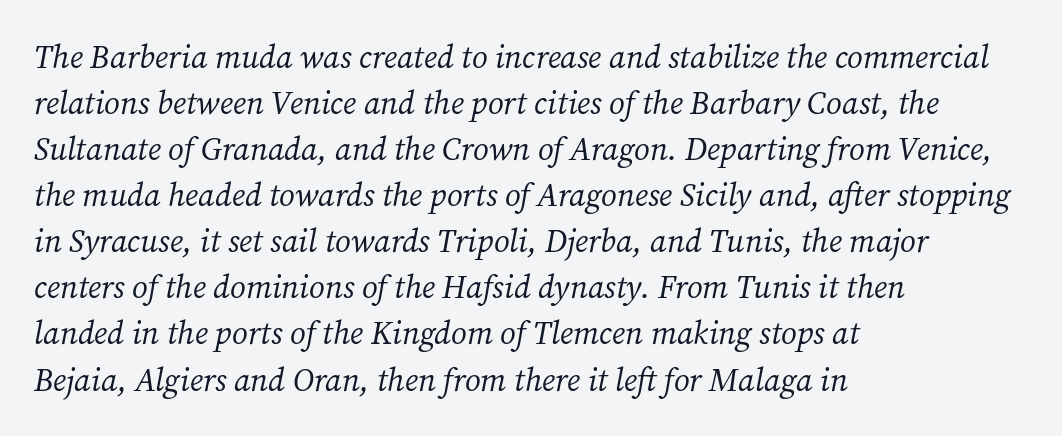
Q: Is the text bold? A: No.
Q: Is the text italic (slanted)? A: Yes, it leans right by about 12 degrees.
Q: Is the typeface a serif or a sans-serif typeface? A: Serif.
Q: Is the text underlined? A: No.
Q: How is the paragraph aligned? A: Left-aligned.
Q: Is the spacing between letters normal or unusually wide? A: Normal.
Q: Is the spacing between lines tight, normal or loose? A: Normal.
Q: Width (condensed, normal, or wide)? A: Normal.
Q: Stroke contrast? A: Medium.
Q: x-height? A: Medium.
Q: Monospaced? A: No.
